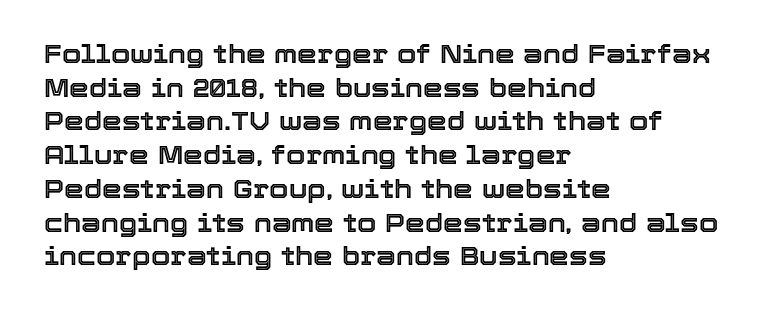
{"italic": "no", "underline": "no", "align": "left", "line_spacing": "normal", "line_spacing_ratio": 1.35, "letter_spacing": "normal", "letter_spacing_em": 0.0, "glyph_px": 25}
